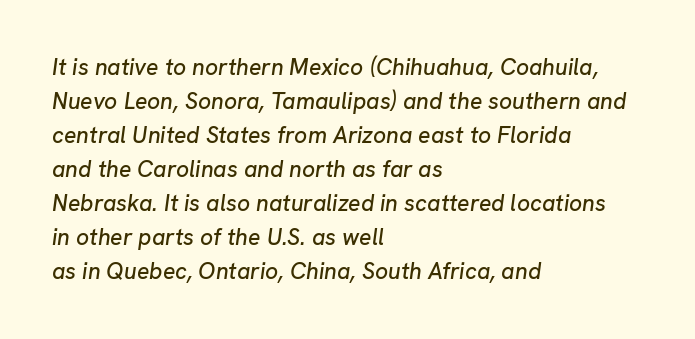
{"italic": "yes", "lean": "right", "slant_degrees": 8, "underline": "no", "align": "left", "line_spacing": "normal", "line_spacing_ratio": 1.48, "letter_spacing": "normal", "letter_spacing_em": 0.0, "glyph_px": 23}
